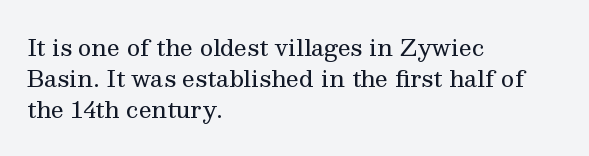
The image shows 23 px text type, upright; set left-aligned, normal line spacing (1.35x), normal letter spacing, not underlined.
